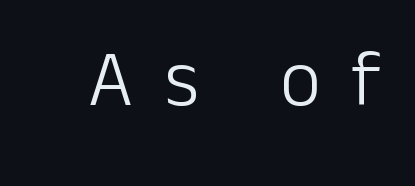
Each row of text sits above clean, open space. Upright lettering throughout. This sample has the flowing, uneven cadence of proportional lettering. Stems here are at most as thick as an everyday book face. The tracking jumps out immediately: characters are airy and widely separated.
